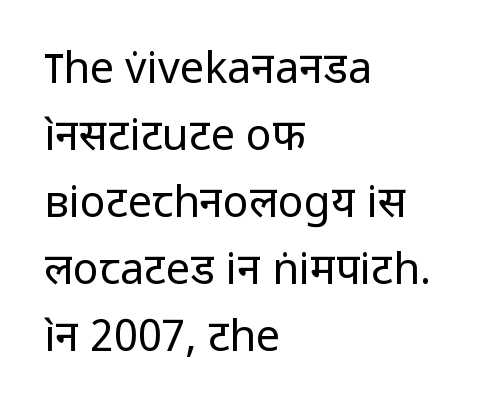
Q: Is the text bold? A: No.
Q: Is the text italic (slanted)? A: No, it is upright.
Q: Is the typeface a serif or a sans-serif typeface? A: Sans-serif.
Q: Is the text underlined? A: No.
Q: How is the paragraph aligned? A: Left-aligned.
Q: Is the spacing between letters normal or unusually wide? A: Normal.
Q: Is the spacing between lines tight, normal or loose? A: Normal.
Q: Width (condensed, normal, or wide)? A: Normal.
Q: Stroke contrast? A: Low.
Q: x-height? A: Medium.
Q: Monospaced? A: No.
